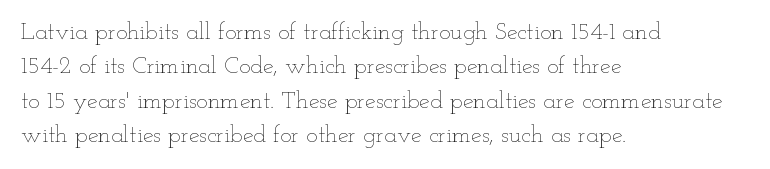
The image shows 24 px text type, upright; set left-aligned, normal line spacing (1.43x), normal letter spacing, not underlined.
